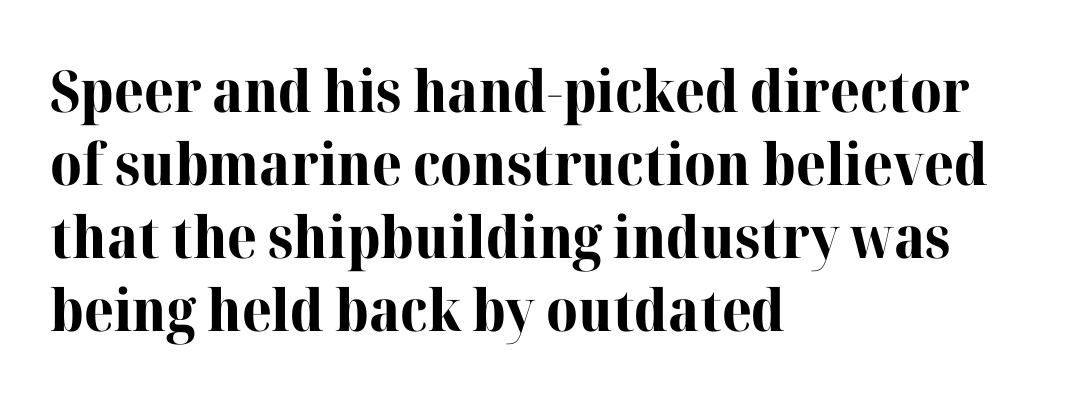
Q: Is the text bold? A: Yes.
Q: Is the text italic (slanted)? A: No, it is upright.
Q: Is the typeface a serif or a sans-serif typeface? A: Serif.
Q: Is the text underlined? A: No.
Q: How is the paragraph aligned? A: Left-aligned.
Q: Is the spacing between letters normal or unusually wide? A: Normal.
Q: Is the spacing between lines tight, normal or loose? A: Normal.
Q: Width (condensed, normal, or wide)? A: Normal.
Q: Stroke contrast? A: High.
Q: x-height? A: Medium.
Q: Monospaced? A: No.
